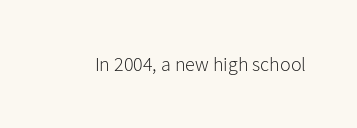
{"italic": "no", "bold": "no", "underline": "no", "letter_spacing": "normal", "letter_spacing_em": 0.0, "glyph_px": 20}
